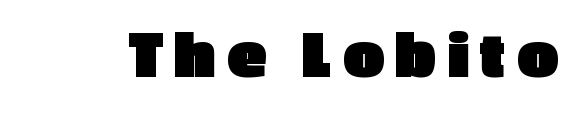
Q: Is the text bold? A: Yes.
Q: Is the text italic (slanted)? A: No, it is upright.
Q: Is the typeface a serif or a sans-serif typeface? A: Sans-serif.
Q: Is the text underlined? A: No.
Q: Width (condensed, normal, or wide)? A: Normal.
Q: x-height? A: Medium.
Q: Monospaced? A: No.
